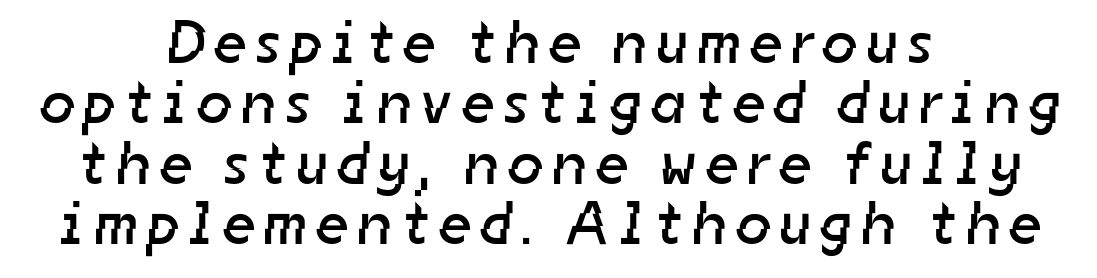
The image shows 61 px regular-weight sans-serif type; set centered, tight line spacing (0.99x), not underlined; low stroke contrast and a medium x-height.
